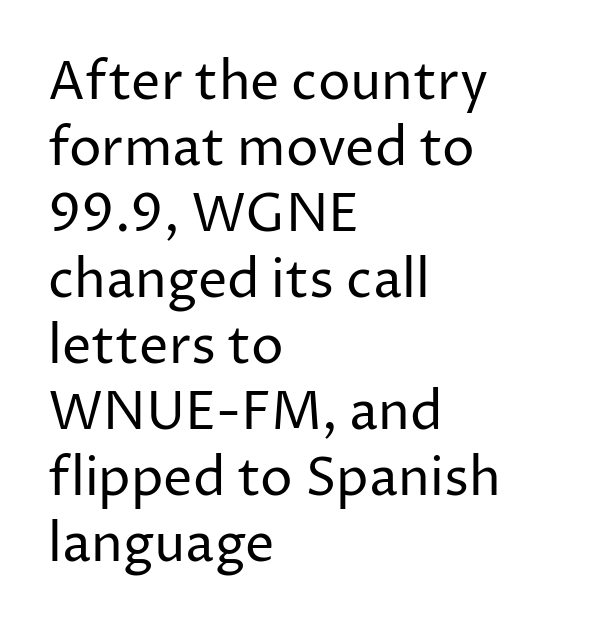
{"serif": "no", "italic": "no", "bold": "no", "weight": "regular", "width": "normal", "stroke_contrast": "low", "x_height": "medium", "monospaced": "no", "underline": "no", "align": "left", "line_spacing": "normal", "line_spacing_ratio": 1.27, "letter_spacing": "normal", "letter_spacing_em": 0.0, "glyph_px": 52}
